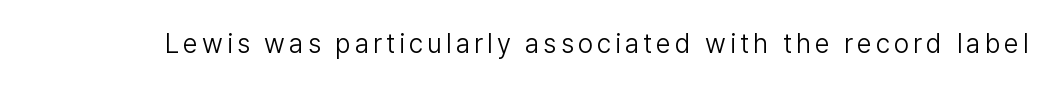
{"italic": "no", "bold": "no", "underline": "no", "glyph_px": 27}
